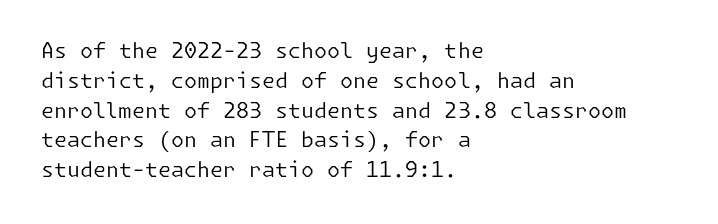
Q: Is the text bold? A: No.
Q: Is the text italic (slanted)? A: No, it is upright.
Q: Is the text underlined? A: No.
Q: How is the paragraph aligned? A: Left-aligned.
Q: Is the spacing between letters normal or unusually wide? A: Normal.
Q: Is the spacing between lines tight, normal or loose? A: Normal.
